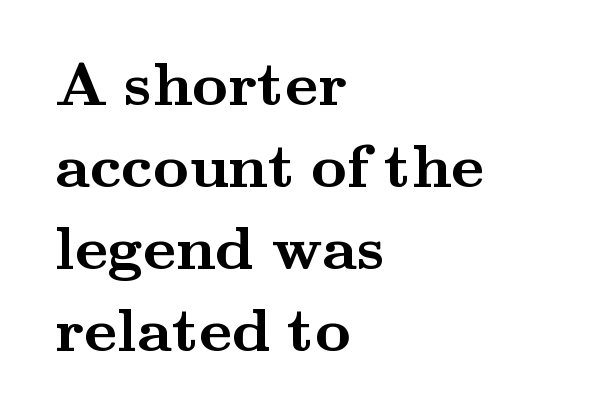
Q: Is the text bold? A: Yes.
Q: Is the text italic (slanted)? A: No, it is upright.
Q: Is the typeface a serif or a sans-serif typeface? A: Serif.
Q: Is the text underlined? A: No.
Q: How is the paragraph aligned? A: Left-aligned.
Q: Is the spacing between letters normal or unusually wide? A: Normal.
Q: Is the spacing between lines tight, normal or loose? A: Normal.
Q: Width (condensed, normal, or wide)? A: Wide.
Q: Stroke contrast? A: Medium.
Q: x-height? A: Small.
Q: Monospaced? A: No.
